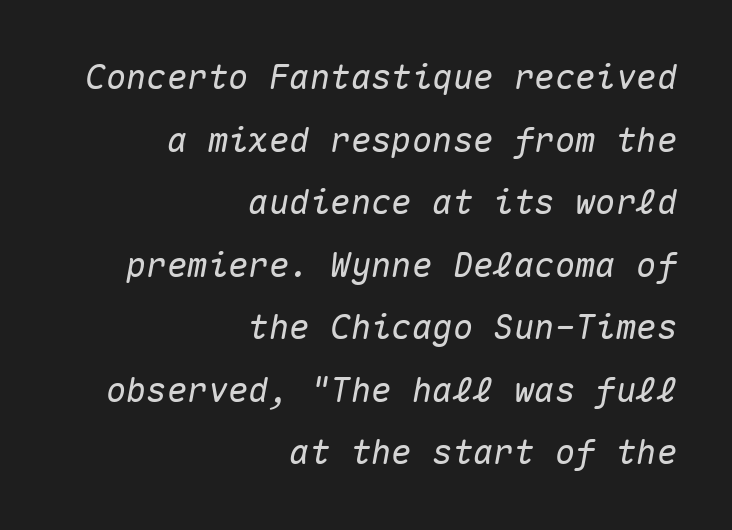
The letters sit at their default tracking, neither squeezed nor spread. Think of a typewriter: that constant character pitch is what you see here. Observe the lean: these are italic letterforms. Horizontally, the lines are justified to the trailing edge only. Has an underline been added? It has not.
